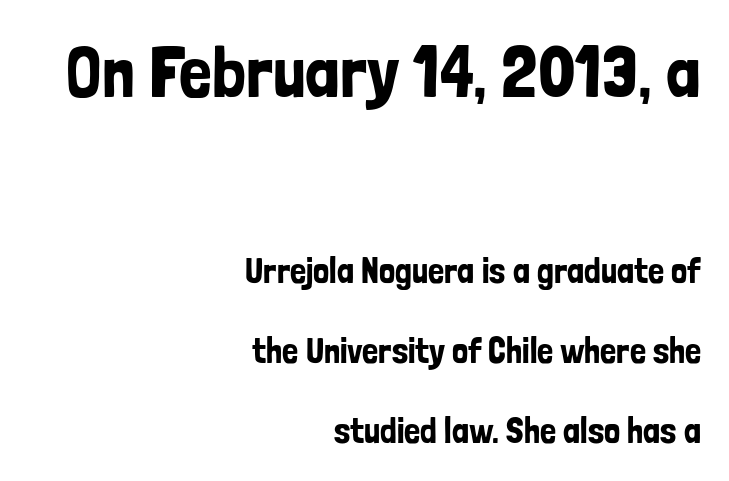
{"serif": "no", "italic": "no", "width": "condensed", "stroke_contrast": "low", "x_height": "medium", "monospaced": "no", "underline": "no", "align": "right", "line_spacing": "loose", "line_spacing_ratio": 2.22, "letter_spacing": "normal", "letter_spacing_em": 0.0, "larger_block": "first", "size_ratio": 2.03, "glyph_px": 73}
